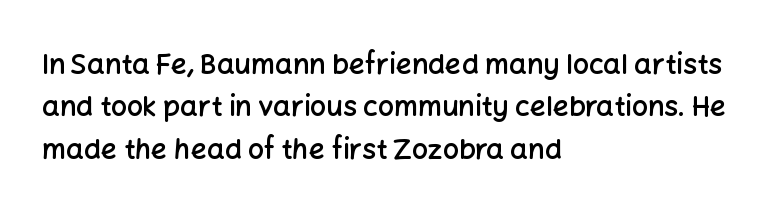
Q: Is the text bold? A: Semi-bold.
Q: Is the text italic (slanted)? A: No, it is upright.
Q: Is the typeface a serif or a sans-serif typeface? A: Sans-serif.
Q: Is the text underlined? A: No.
Q: How is the paragraph aligned? A: Left-aligned.
Q: Is the spacing between letters normal or unusually wide? A: Normal.
Q: Is the spacing between lines tight, normal or loose? A: Normal.
Q: Width (condensed, normal, or wide)? A: Normal.
Q: Stroke contrast? A: Low.
Q: x-height? A: Medium.
Q: Monospaced? A: No.
